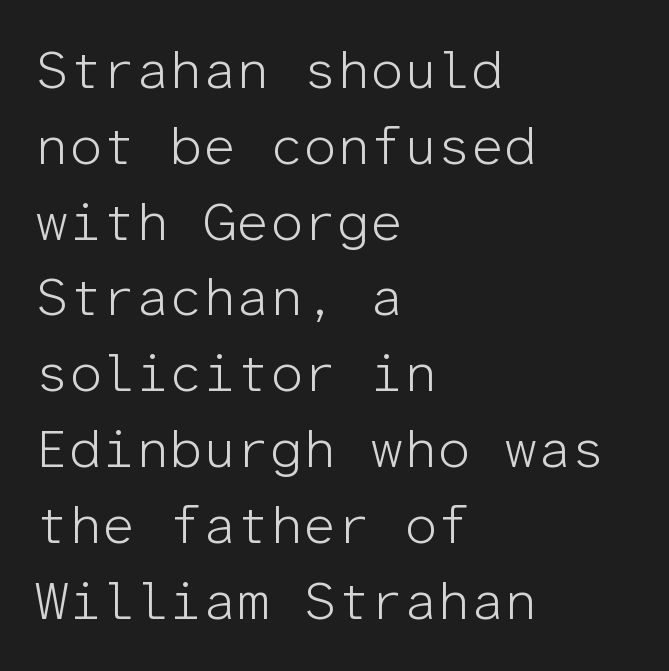
Here the glyphs are tracked normally, forming tight word shapes. Think standard paragraph weight, or any step lighter than that. Check where the strokes stop: nothing finishes them off — pure sans. The gap between lines stays unmarked.
